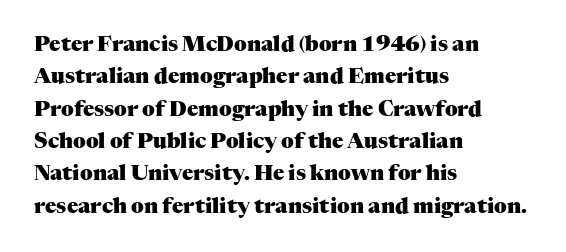
Q: Is the text bold? A: Yes.
Q: Is the text italic (slanted)? A: No, it is upright.
Q: Is the text underlined? A: No.
Q: How is the paragraph aligned? A: Left-aligned.
Q: Is the spacing between letters normal or unusually wide? A: Normal.
Q: Is the spacing between lines tight, normal or loose? A: Normal.
